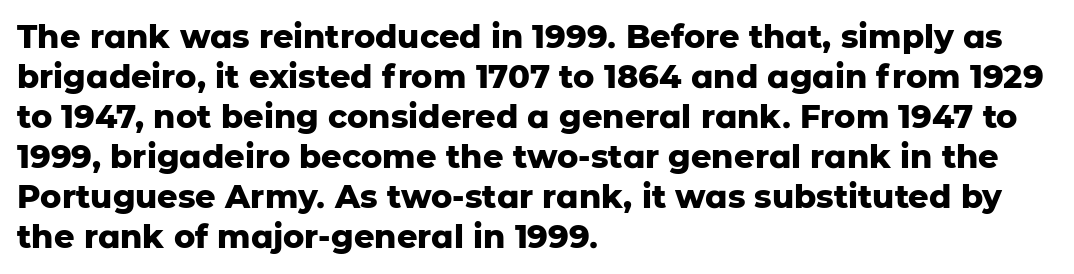
The image shows 32 px heavy sans-serif type, upright; set left-aligned, normal line spacing (1.25x), normal letter spacing, not underlined; low stroke contrast and a medium x-height.
